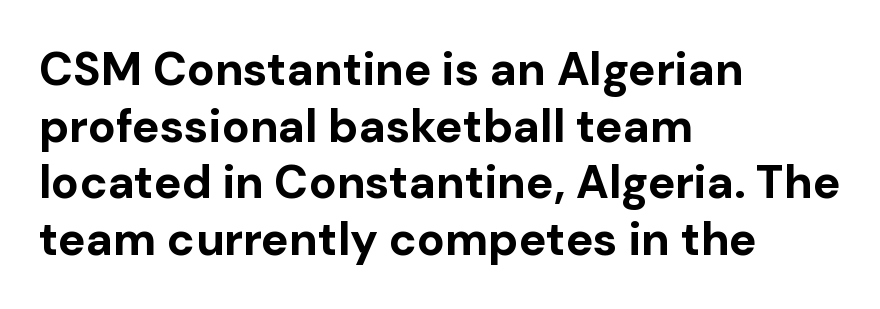
{"serif": "no", "italic": "no", "bold": "yes", "weight": "bold", "width": "normal", "stroke_contrast": "low", "x_height": "medium", "monospaced": "no", "underline": "no", "align": "left", "line_spacing_ratio": 1.23, "letter_spacing": "normal", "letter_spacing_em": 0.0, "glyph_px": 46}
